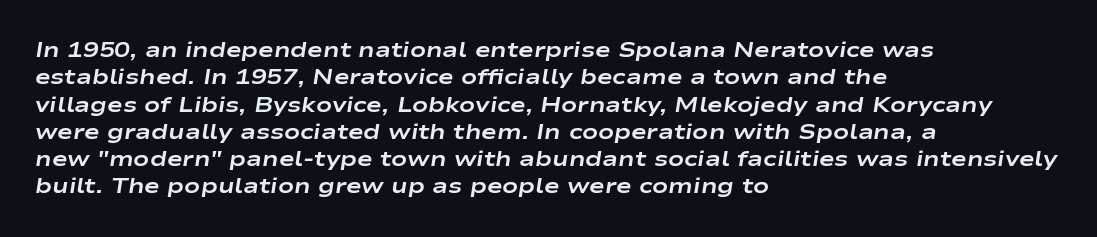
The image shows 21 px bold type, italic (leaning right); set left-aligned, normal line spacing (1.3x), normal letter spacing, not underlined.
